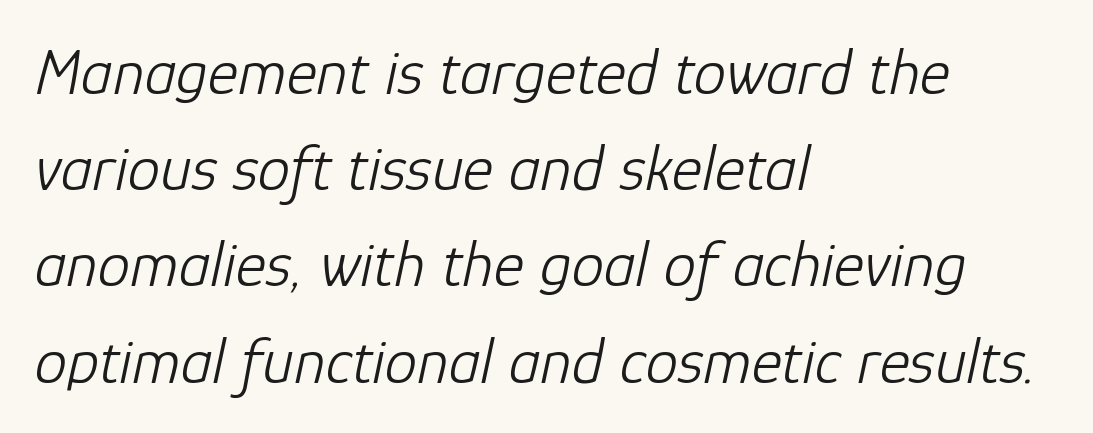
{"italic": "yes", "lean": "right", "slant_degrees": 12, "bold": "no", "weight": "light", "width": "normal", "stroke_contrast": "low", "x_height": "medium", "monospaced": "no", "underline": "no", "align": "left", "line_spacing": "normal", "line_spacing_ratio": 1.48, "letter_spacing": "normal", "letter_spacing_em": 0.0, "glyph_px": 65}
